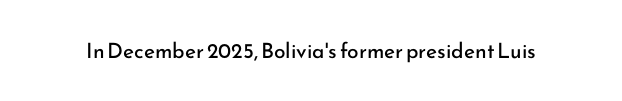
Q: Is the text bold? A: No.
Q: Is the text italic (slanted)? A: No, it is upright.
Q: Is the text underlined? A: No.
Q: Is the spacing between letters normal or unusually wide? A: Normal.
